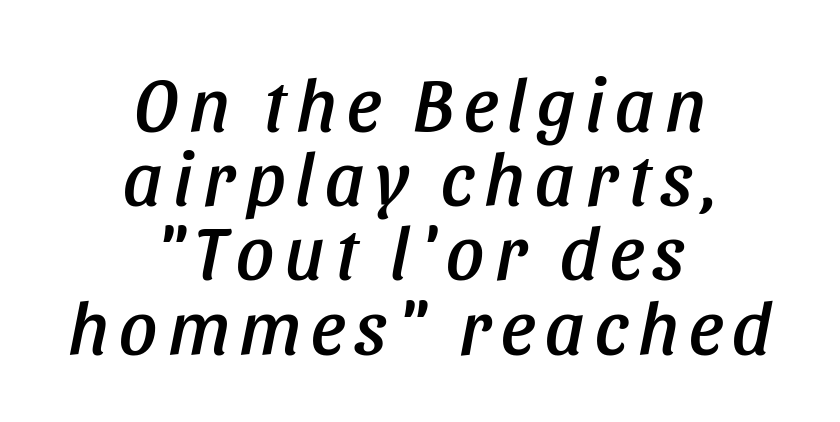
Q: Is the text italic (slanted)? A: Yes, it leans right by about 11 degrees.
Q: Is the text underlined? A: No.
Q: How is the paragraph aligned? A: Centered.
Q: Is the spacing between lines tight, normal or loose? A: Tight.
Q: Width (condensed, normal, or wide)? A: Condensed.
Q: Stroke contrast? A: Low.
Q: x-height? A: Large.
Q: Monospaced? A: No.
